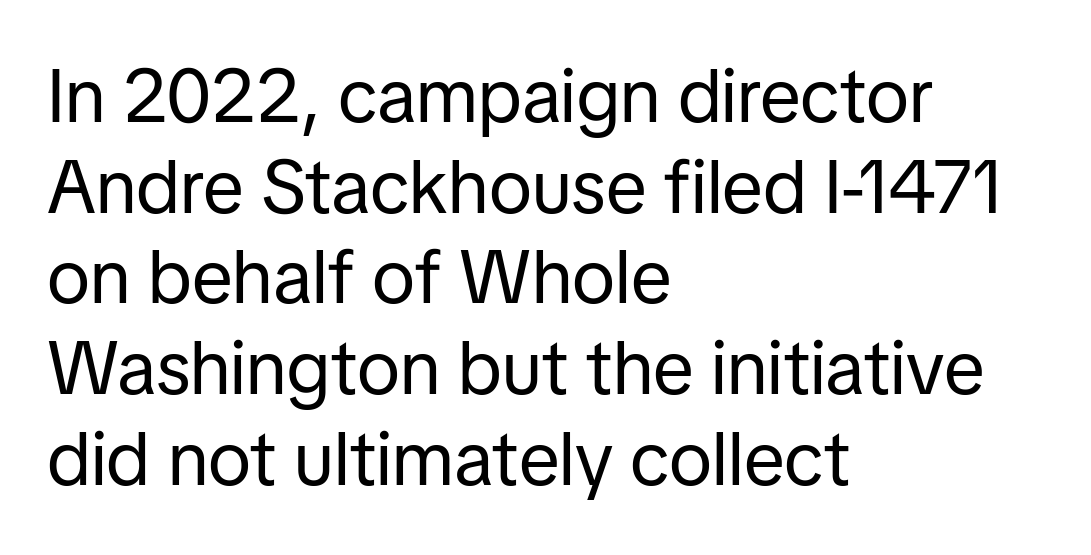
The image shows 75 px regular-weight sans-serif type, upright; set left-aligned, line spacing 1.21x, normal letter spacing, not underlined; low stroke contrast and a medium x-height.
